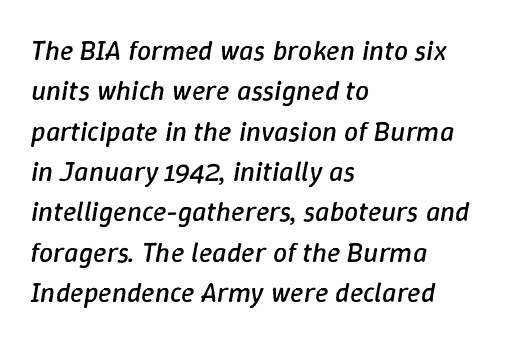
{"italic": "yes", "lean": "right", "slant_degrees": 9, "bold": "no", "weight": "regular", "width": "normal", "stroke_contrast": "low", "x_height": "medium", "monospaced": "no", "underline": "no", "align": "left", "line_spacing": "normal", "line_spacing_ratio": 1.44, "letter_spacing": "normal", "letter_spacing_em": 0.0, "glyph_px": 28}
